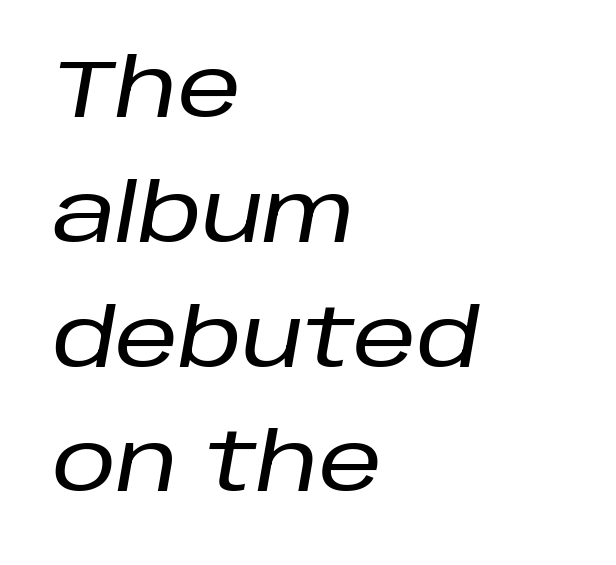
{"italic": "yes", "lean": "right", "slant_degrees": 10, "width": "normal", "stroke_contrast": "low", "x_height": "large", "monospaced": "no", "underline": "no", "align": "left", "line_spacing": "normal", "line_spacing_ratio": 1.56, "letter_spacing": "normal", "letter_spacing_em": 0.0, "glyph_px": 80}
